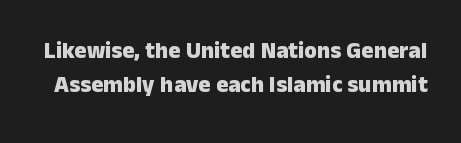
The letters are bold, with thick, heavy strokes. Descender tails drop into unmarked territory. The leading is moderate, giving the passage an even texture. The typography opts for an upright posture over an oblique one.
